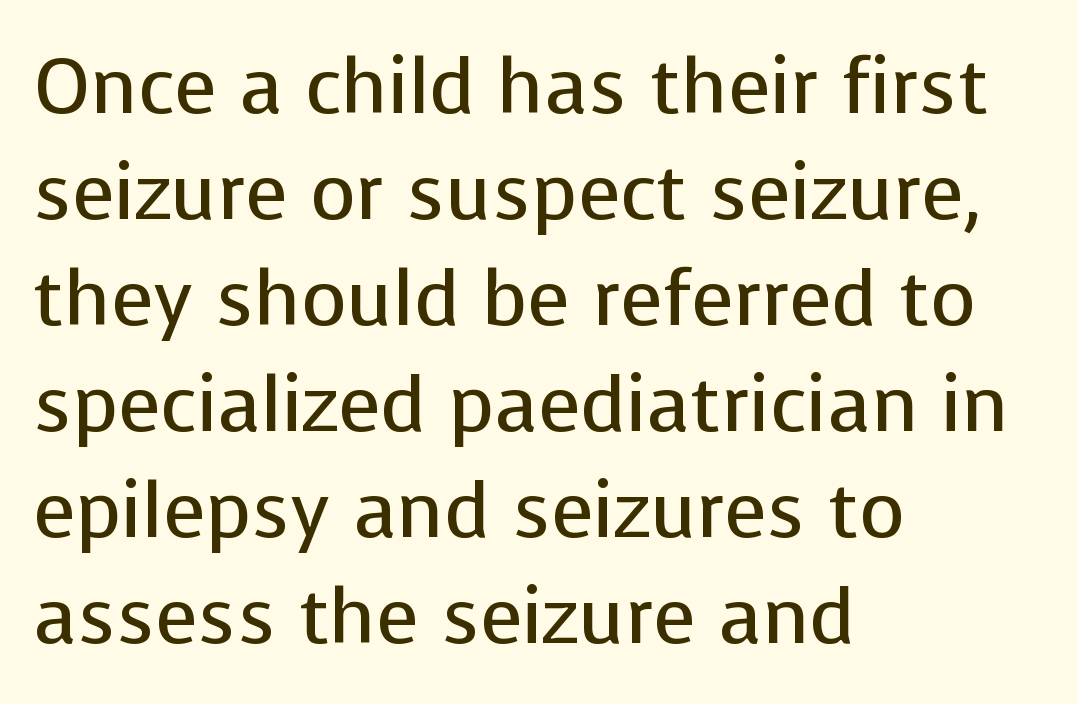
{"serif": "no", "italic": "no", "bold": "no", "weight": "regular", "width": "normal", "stroke_contrast": "low", "x_height": "medium", "monospaced": "no", "underline": "no", "align": "left", "line_spacing": "normal", "line_spacing_ratio": 1.36, "letter_spacing": "normal", "letter_spacing_em": 0.0, "glyph_px": 78}
